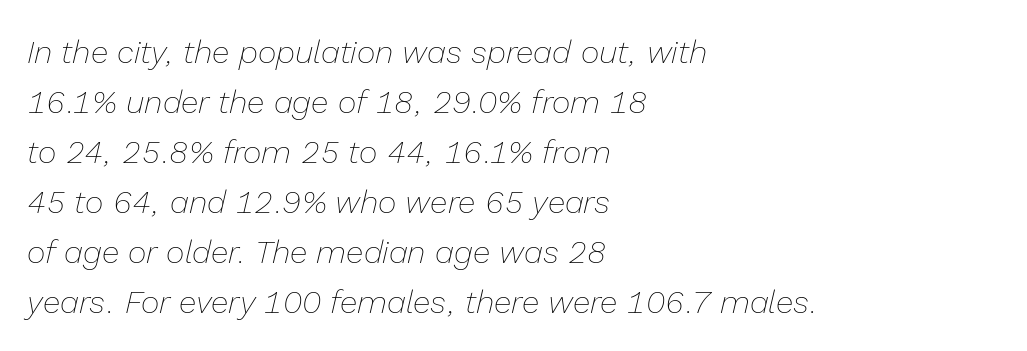
The image shows 32 px thin type, italic (leaning right); set left-aligned, normal line spacing (1.56x), normal letter spacing, not underlined; low stroke contrast and a medium x-height.
